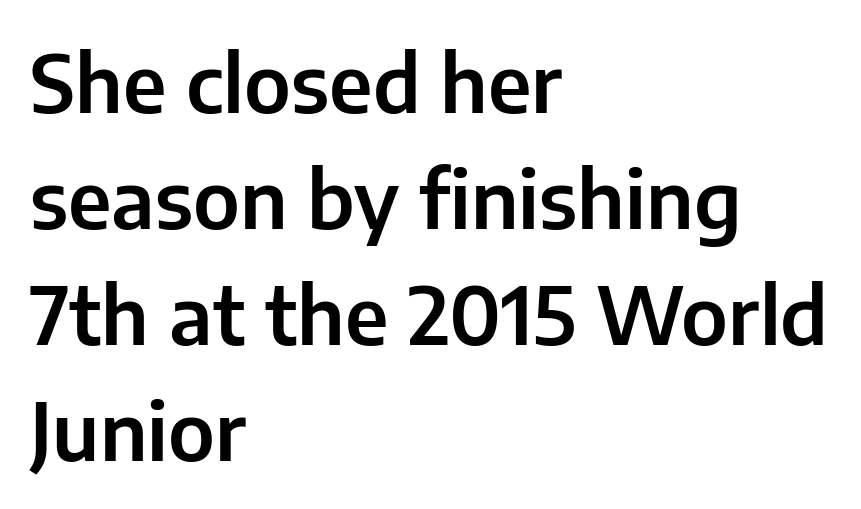
Q: Is the text italic (slanted)? A: No, it is upright.
Q: Is the typeface a serif or a sans-serif typeface? A: Sans-serif.
Q: Is the text underlined? A: No.
Q: How is the paragraph aligned? A: Left-aligned.
Q: Is the spacing between letters normal or unusually wide? A: Normal.
Q: Is the spacing between lines tight, normal or loose? A: Normal.
Q: Width (condensed, normal, or wide)? A: Normal.
Q: Stroke contrast? A: Low.
Q: x-height? A: Medium.
Q: Monospaced? A: No.
